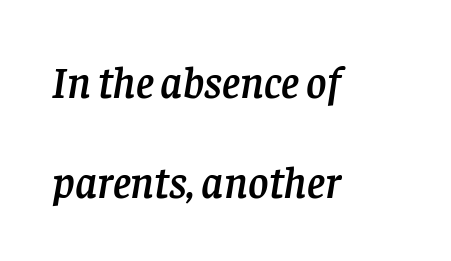
The image shows 44 px serif type, italic (leaning right); set left-aligned, loose line spacing (2.28x), normal letter spacing, not underlined; low stroke contrast and a large x-height.
